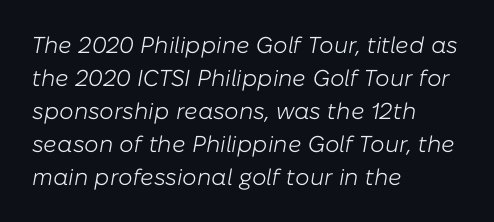
{"italic": "yes", "lean": "right", "slant_degrees": 10, "bold": "no", "underline": "no", "align": "left", "line_spacing": "normal", "line_spacing_ratio": 1.43, "letter_spacing": "normal", "letter_spacing_em": 0.0, "glyph_px": 23}
